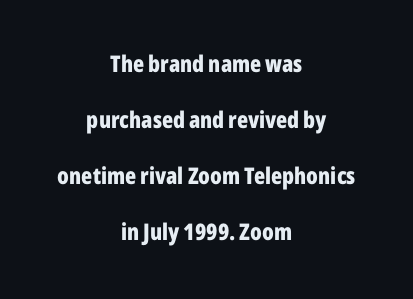
Underlining? Definitely not there. How would I describe the line gaps? Wide and relaxed. Does extra space separate the letters? No, they use regular spacing. Is the type bold? Yes — the strokes are clearly thick and heavy. Italic: no, the glyphs are upright roman.
